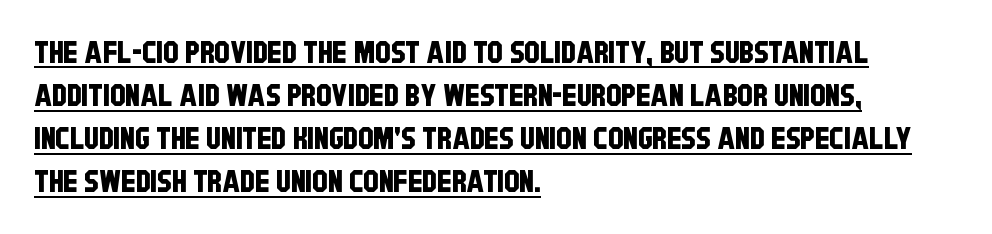
Q: Is the typeface a serif or a sans-serif typeface? A: Sans-serif.
Q: Is the text underlined? A: Yes.
Q: How is the paragraph aligned? A: Left-aligned.
Q: Is the spacing between letters normal or unusually wide? A: Normal.
Q: Is the spacing between lines tight, normal or loose? A: Normal.
Q: Width (condensed, normal, or wide)? A: Condensed.
Q: Stroke contrast? A: Low.
Q: x-height? A: Large.
Q: Monospaced? A: No.
